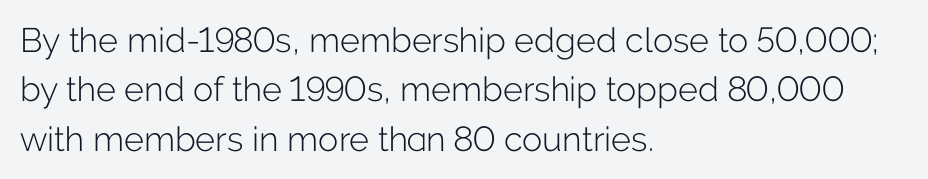
Q: Is the text bold? A: No.
Q: Is the text italic (slanted)? A: No, it is upright.
Q: Is the typeface a serif or a sans-serif typeface? A: Sans-serif.
Q: Is the text underlined? A: No.
Q: How is the paragraph aligned? A: Left-aligned.
Q: Is the spacing between letters normal or unusually wide? A: Normal.
Q: Is the spacing between lines tight, normal or loose? A: Normal.
Q: Width (condensed, normal, or wide)? A: Normal.
Q: Stroke contrast? A: Low.
Q: x-height? A: Medium.
Q: Monospaced? A: No.
